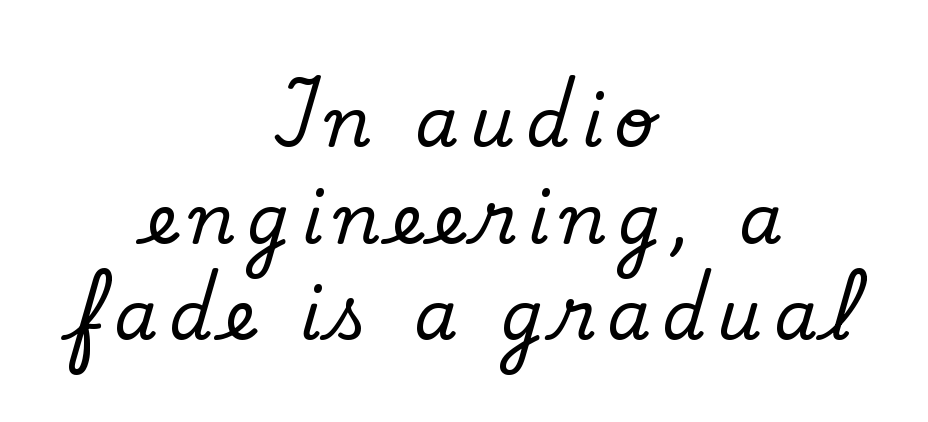
The image shows 69 px serif type; set centered, normal line spacing (1.4x), not underlined; low stroke contrast and a small x-height.
